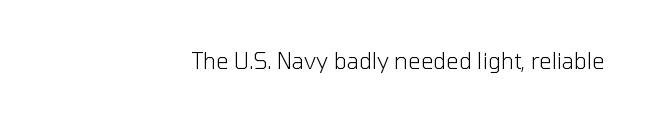
The image shows 22 px text type, upright; set right-aligned, normal letter spacing, not underlined.
